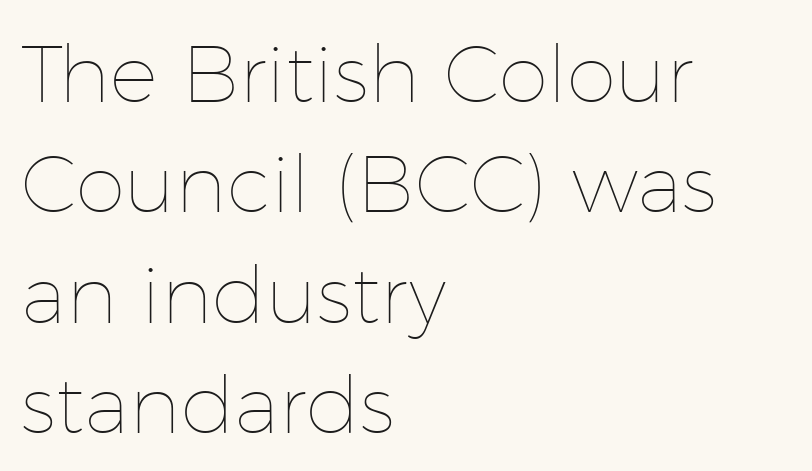
Clear beneath every line of the passage. The cut favours lightness, reaching ordinary text weight at its darkest. No italicization has been applied; the sample stays upright. Tracking here is standard; glyphs follow each other at the usual distance. Looks like regular typesetting: each glyph gets only the width it needs.
